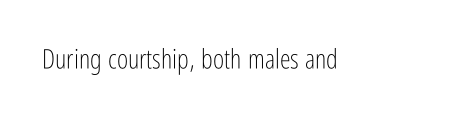
{"italic": "no", "bold": "no", "underline": "no", "letter_spacing": "normal", "letter_spacing_em": 0.0, "glyph_px": 27}
